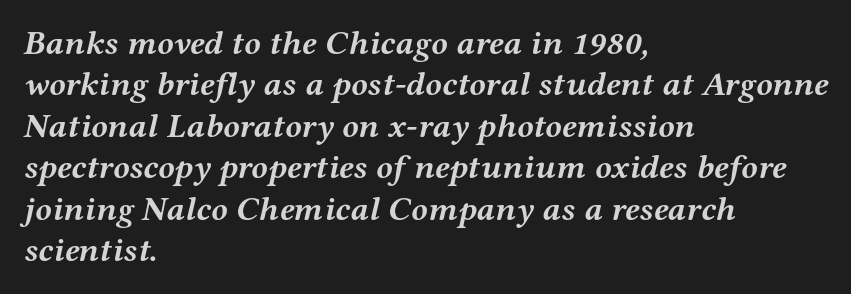
The horizontal fit of the characters is conventional and even. Little horizontal feet cap the strokes, marking this as serif type. Short and long lines alike share a common starting point at left. The passage shown is emphatically bold.
